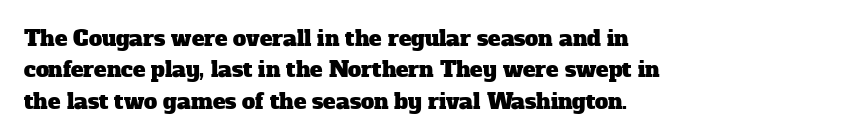
Q: Is the text underlined? A: No.
Q: How is the paragraph aligned? A: Left-aligned.
Q: Is the spacing between letters normal or unusually wide? A: Normal.
Q: Is the spacing between lines tight, normal or loose? A: Normal.
